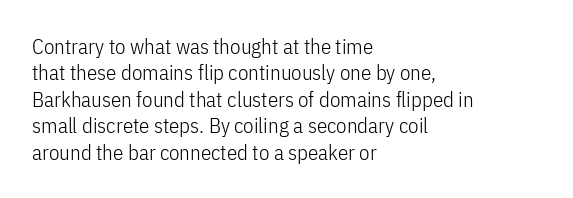
Q: Is the text bold? A: No.
Q: Is the text italic (slanted)? A: No, it is upright.
Q: Is the text underlined? A: No.
Q: How is the paragraph aligned? A: Left-aligned.
Q: Is the spacing between letters normal or unusually wide? A: Normal.
Q: Is the spacing between lines tight, normal or loose? A: Normal.
